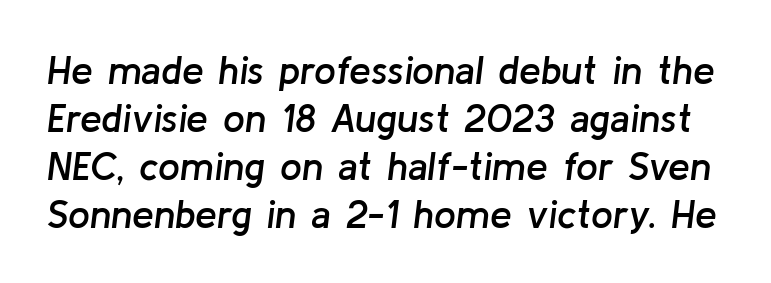
Q: Is the text bold? A: Semi-bold.
Q: Is the text italic (slanted)? A: Yes, it leans right by about 8 degrees.
Q: Is the text underlined? A: No.
Q: Is the spacing between letters normal or unusually wide? A: Normal.
Q: Width (condensed, normal, or wide)? A: Normal.
Q: Stroke contrast? A: Low.
Q: x-height? A: Medium.
Q: Monospaced? A: No.
